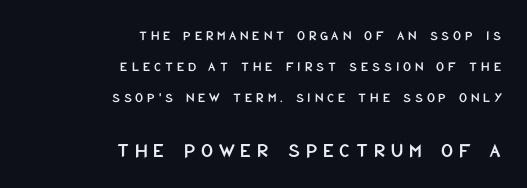
Q: Is the text italic (slanted)? A: No, it is upright.
Q: Is the text underlined? A: No.
Q: How is the paragraph aligned? A: Right-aligned.
Q: Is the spacing between letters normal or unusually wide? A: Unusually wide.
Q: Is the spacing between lines tight, normal or loose? A: Loose.
Q: Which block of text is set in a larger size, the first (top) or the second (bottom)? A: The second (bottom) one.
